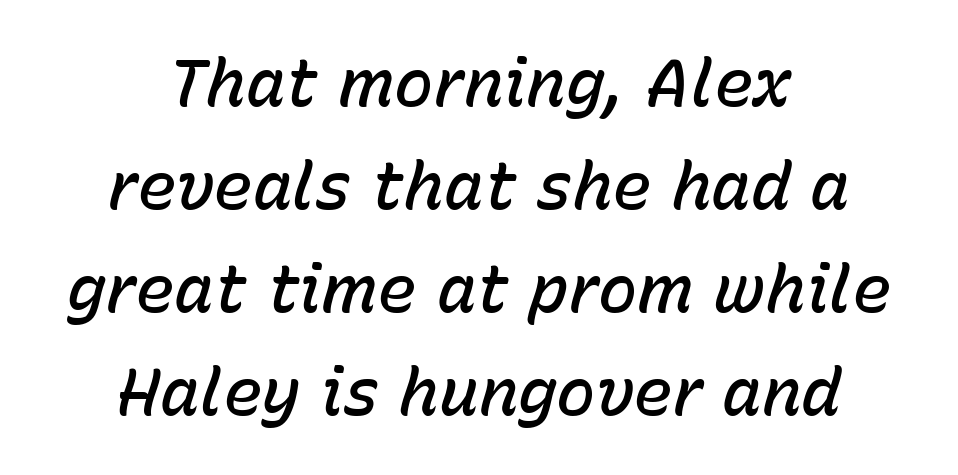
The image shows 66 px semibold type, italic (leaning right); set centered, normal line spacing (1.56x), normal letter spacing, not underlined; low stroke contrast and a medium x-height.
